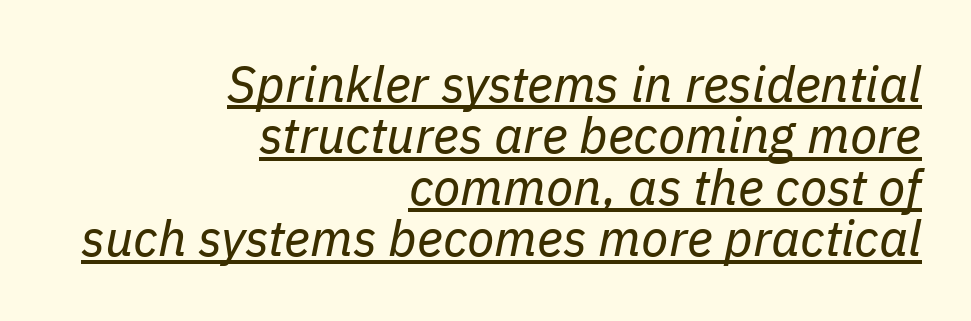
Q: Is the text bold? A: No.
Q: Is the text italic (slanted)? A: Yes, it leans right by about 11 degrees.
Q: Is the text underlined? A: Yes.
Q: How is the paragraph aligned? A: Right-aligned.
Q: Is the spacing between letters normal or unusually wide? A: Normal.
Q: Is the spacing between lines tight, normal or loose? A: Tight.
Q: Width (condensed, normal, or wide)? A: Normal.
Q: Stroke contrast? A: Low.
Q: x-height? A: Medium.
Q: Monospaced? A: No.
